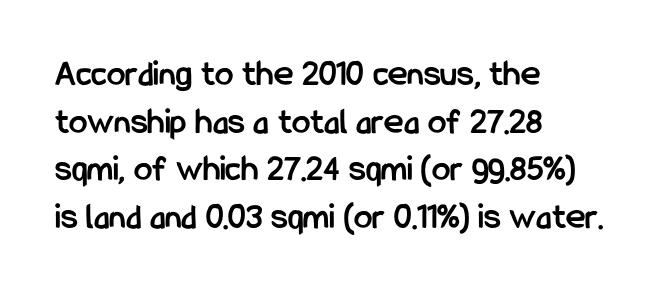
The letters advance in unequal steps, a hallmark of proportional type. The letters carry no serifs — their stems end cleanly without finishing strokes. The type is set solid horizontally, with unmodified tracking. The lines in this sample share a left origin and differ only in where they stop.
